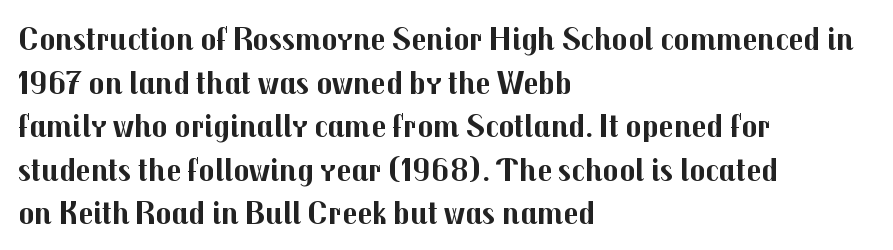
Q: Is the text bold? A: Yes.
Q: Is the text italic (slanted)? A: No, it is upright.
Q: Is the typeface a serif or a sans-serif typeface? A: Sans-serif.
Q: Is the text underlined? A: No.
Q: How is the paragraph aligned? A: Left-aligned.
Q: Is the spacing between letters normal or unusually wide? A: Normal.
Q: Is the spacing between lines tight, normal or loose? A: Normal.
Q: Width (condensed, normal, or wide)? A: Normal.
Q: Stroke contrast? A: Medium.
Q: x-height? A: Medium.
Q: Monospaced? A: No.
